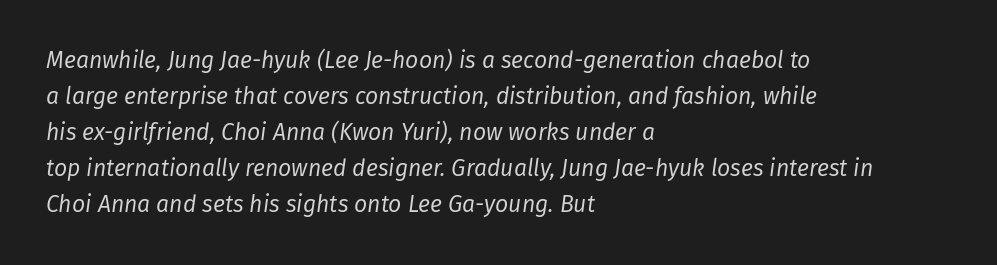
Q: Is the text bold? A: No.
Q: Is the text italic (slanted)? A: Yes, it leans right by about 8 degrees.
Q: Is the text underlined? A: No.
Q: How is the paragraph aligned? A: Left-aligned.
Q: Is the spacing between letters normal or unusually wide? A: Normal.
Q: Is the spacing between lines tight, normal or loose? A: Normal.
